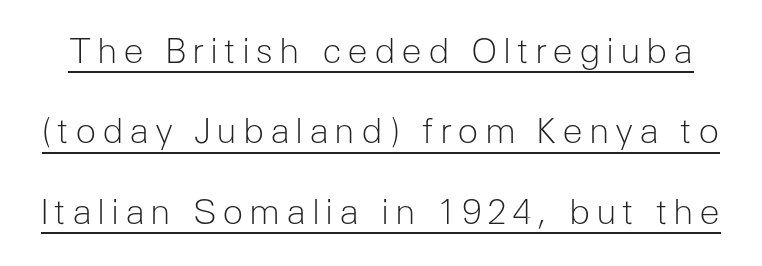
{"serif": "no", "italic": "no", "bold": "no", "weight": "light", "width": "normal", "stroke_contrast": "low", "x_height": "medium", "monospaced": "no", "underline": "yes", "line_spacing": "loose", "line_spacing_ratio": 2.3, "glyph_px": 35}
